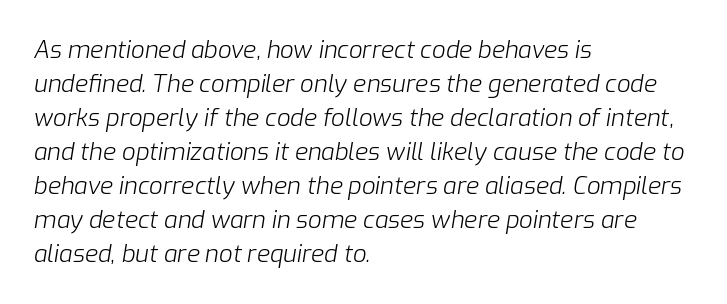
The image shows 24 px text type, italic (leaning right); set left-aligned, normal line spacing (1.42x), normal letter spacing, not underlined.
